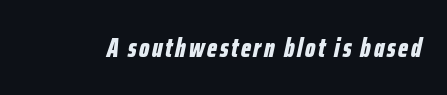
Strokes here are thick enough to call this a true bold. Is the type slanted? Yes — the strokes lean at a clear angle. The baseline area is clear.
